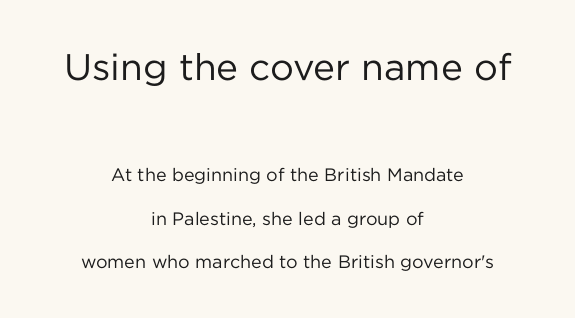
Q: Is the text bold? A: No.
Q: Is the text italic (slanted)? A: No, it is upright.
Q: Is the typeface a serif or a sans-serif typeface? A: Sans-serif.
Q: Is the text underlined? A: No.
Q: How is the paragraph aligned? A: Centered.
Q: Is the spacing between letters normal or unusually wide? A: Normal.
Q: Is the spacing between lines tight, normal or loose? A: Loose.
Q: Which block of text is set in a larger size, the first (top) or the second (bottom)? A: The first (top) one.
Q: Width (condensed, normal, or wide)? A: Normal.
Q: Stroke contrast? A: Low.
Q: x-height? A: Medium.
Q: Monospaced? A: No.
